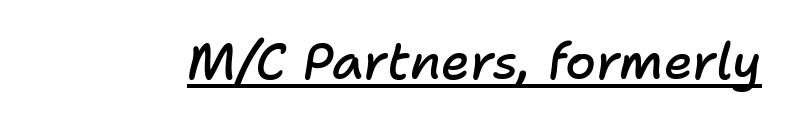
Q: Is the text bold? A: Semi-bold.
Q: Is the text italic (slanted)? A: Yes, it leans right by about 11 degrees.
Q: Is the text underlined? A: Yes.
Q: Is the spacing between letters normal or unusually wide? A: Normal.
Q: Width (condensed, normal, or wide)? A: Normal.
Q: Stroke contrast? A: Low.
Q: x-height? A: Medium.
Q: Monospaced? A: No.
